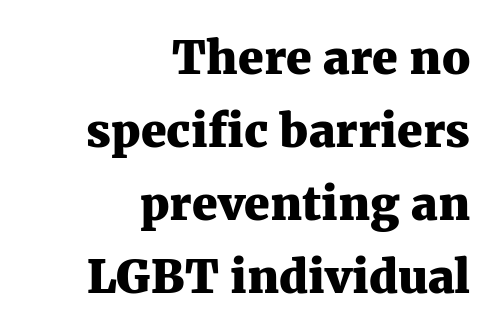
{"serif": "yes", "italic": "no", "bold": "yes", "weight": "heavy", "width": "normal", "stroke_contrast": "medium", "x_height": "medium", "monospaced": "no", "underline": "no", "align": "right", "line_spacing": "normal", "line_spacing_ratio": 1.59, "letter_spacing": "normal", "letter_spacing_em": 0.0, "glyph_px": 46}
